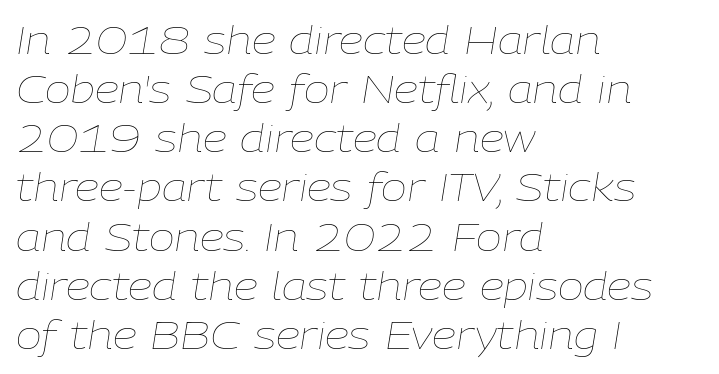
The image shows 39 px thin type, italic (leaning right); set left-aligned, normal line spacing (1.26x), normal letter spacing, not underlined; low stroke contrast and a medium x-height.
